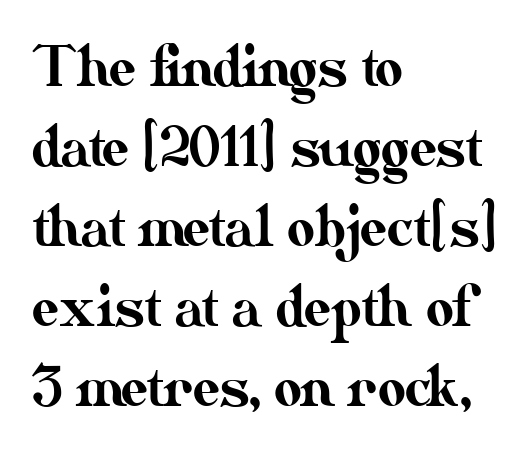
The image shows 54 px text type, upright; set left-aligned, normal line spacing (1.48x), normal letter spacing, not underlined; medium stroke contrast and a small x-height.
